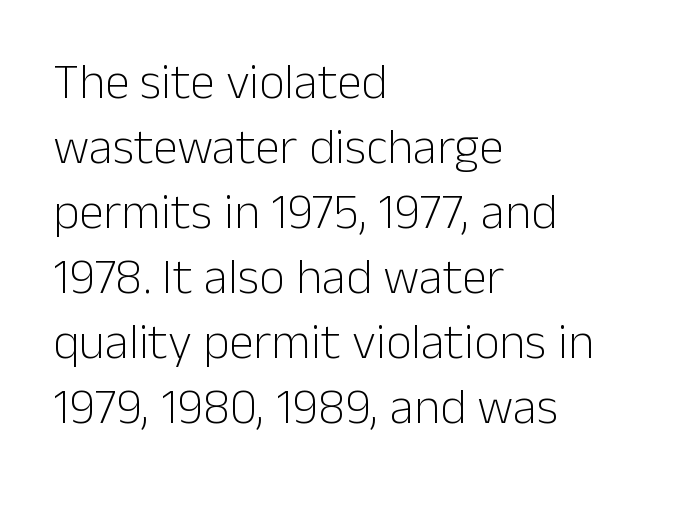
Honestly, the letter spacing is just normal — you wouldn't notice it. Tall strokes in this sample are plumb rather than angled. Leftover space on each line is placed entirely after the last word. Weight: in the light-to-regular range. Unmarked baselines from the first word to the last. Summary of vertical rhythm: regular, with standard interline spacing.
